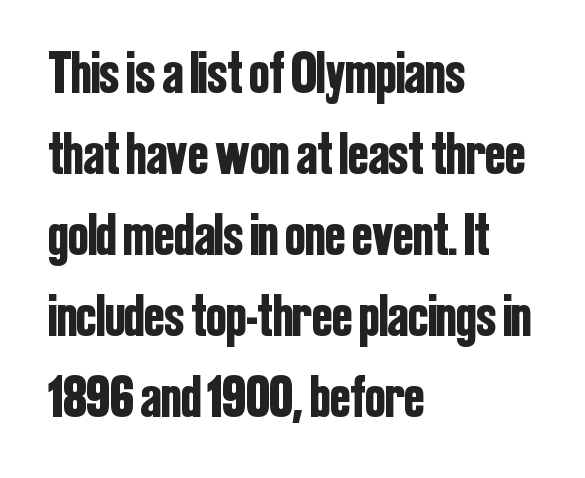
Q: Is the text italic (slanted)? A: No, it is upright.
Q: Is the typeface a serif or a sans-serif typeface? A: Sans-serif.
Q: Is the text underlined? A: No.
Q: How is the paragraph aligned? A: Left-aligned.
Q: Is the spacing between letters normal or unusually wide? A: Normal.
Q: Is the spacing between lines tight, normal or loose? A: Normal.
Q: Width (condensed, normal, or wide)? A: Condensed.
Q: Stroke contrast? A: Low.
Q: x-height? A: Medium.
Q: Monospaced? A: No.
